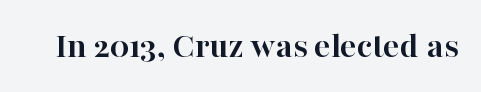
Q: Is the text bold? A: Yes.
Q: Is the text italic (slanted)? A: No, it is upright.
Q: Is the typeface a serif or a sans-serif typeface? A: Serif.
Q: Is the text underlined? A: No.
Q: Is the spacing between letters normal or unusually wide? A: Normal.
Q: Width (condensed, normal, or wide)? A: Normal.
Q: Stroke contrast? A: High.
Q: x-height? A: Medium.
Q: Monospaced? A: No.
